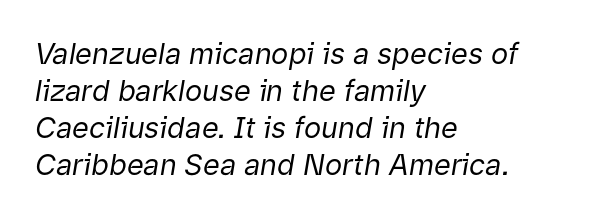
The image shows 29 px regular-weight type, italic (leaning right); set left-aligned, normal line spacing (1.28x), normal letter spacing, not underlined; low stroke contrast and a medium x-height.
